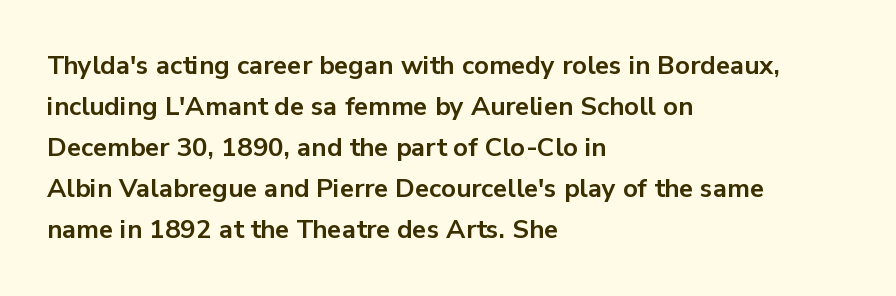
Q: Is the text bold? A: Yes.
Q: Is the text italic (slanted)? A: No, it is upright.
Q: Is the text underlined? A: No.
Q: How is the paragraph aligned? A: Left-aligned.
Q: Is the spacing between letters normal or unusually wide? A: Normal.
Q: Is the spacing between lines tight, normal or loose? A: Normal.
